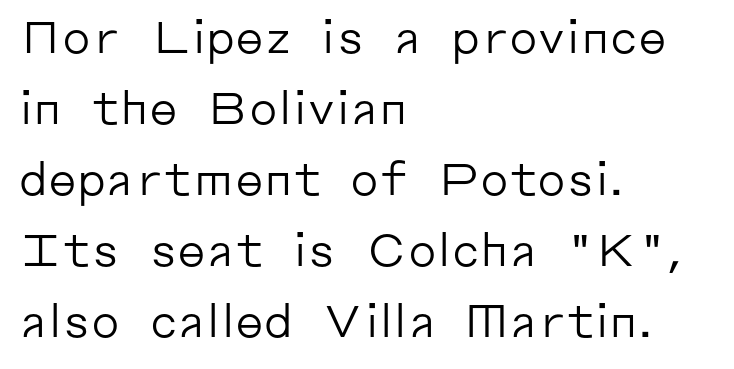
The strokes carry an ordinary text weight at most. Every stem runs plumb, perpendicular to the baseline. This sample keeps an unexceptional amount of space between lines. Does extra space separate the letters? No, they use regular spacing. Is the block centered? No — it sits flush against the left margin. The strip under each line holds only bare page.
